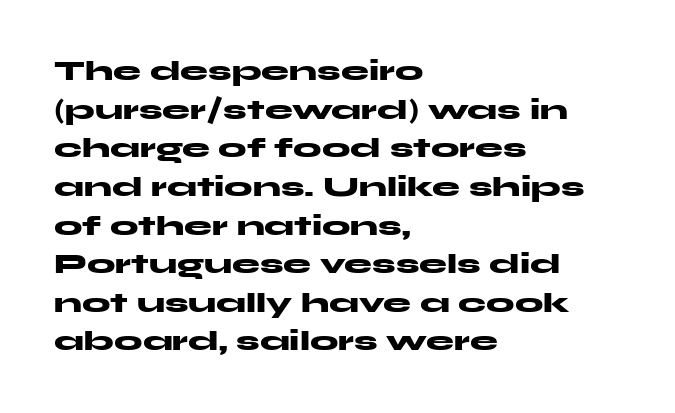
The image shows 28 px heavy, wide sans-serif type, upright; set left-aligned, normal line spacing (1.38x), normal letter spacing, not underlined; medium stroke contrast and a medium x-height.
